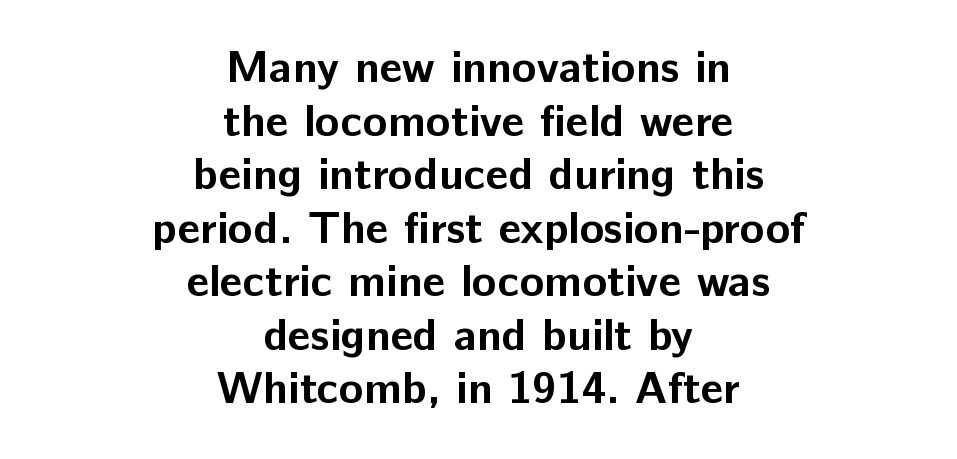
{"serif": "no", "italic": "no", "bold": "yes", "weight": "bold", "width": "normal", "stroke_contrast": "low", "x_height": "medium", "monospaced": "no", "underline": "no", "align": "center", "line_spacing_ratio": 1.19, "letter_spacing": "normal", "letter_spacing_em": 0.0, "glyph_px": 45}
